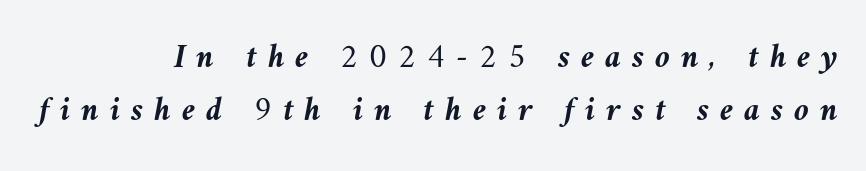
The image shows 34 px semibold type, italic (leaning left); set right-aligned, normal line spacing (1.56x), unusually wide letter spacing (+0.32 em), not underlined; medium stroke contrast and a medium x-height.
